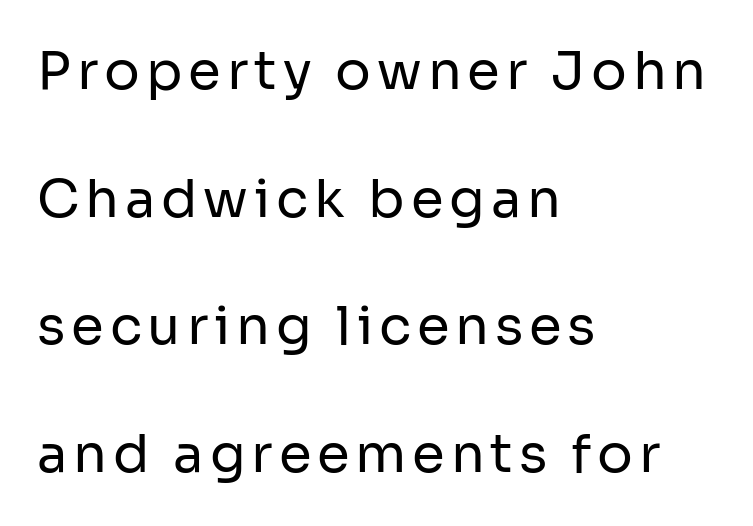
{"serif": "no", "italic": "no", "bold": "no", "weight": "regular", "width": "normal", "stroke_contrast": "low", "x_height": "medium", "monospaced": "no", "underline": "no", "align": "left", "line_spacing": "loose", "line_spacing_ratio": 2.41, "glyph_px": 53}
